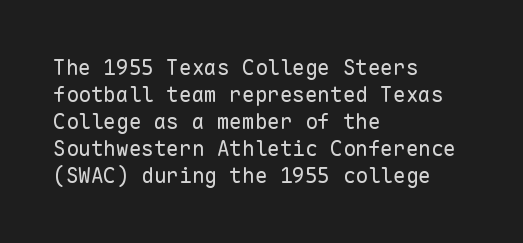
The image shows 21 px text type, upright; set left-aligned, normal line spacing (1.28x), normal letter spacing, not underlined.
